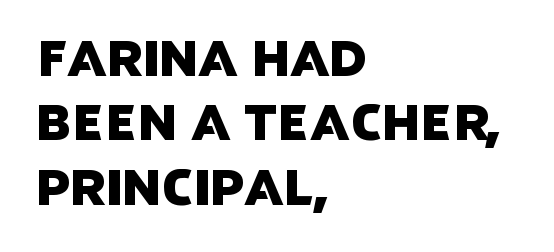
{"serif": "no", "width": "normal", "stroke_contrast": "low", "x_height": "large", "monospaced": "no", "underline": "no", "align": "left", "line_spacing": "normal", "line_spacing_ratio": 1.29, "letter_spacing": "normal", "letter_spacing_em": 0.0, "glyph_px": 50}
